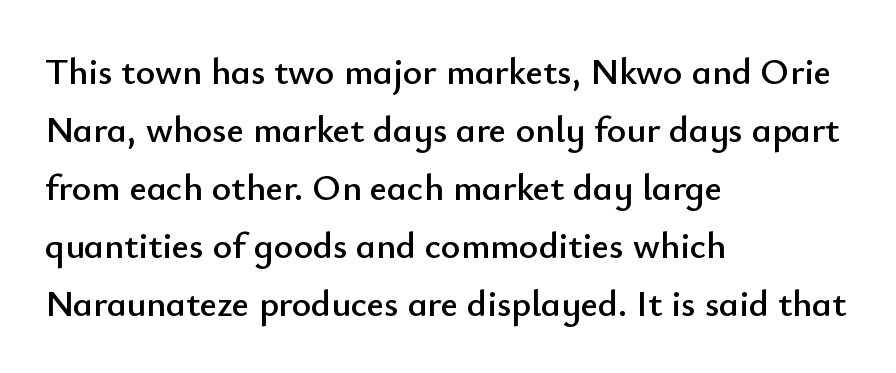
Teacher's note: observe the even left margin — that is flush-left alignment. Between one letter and the next there's only the usual sliver of space. The typography opts for an upright posture over an oblique one. This block has exactly the height ordinary leading produces. The type family on display is of the sans-serif kind. Unmarked baselines from the first word to the last.
